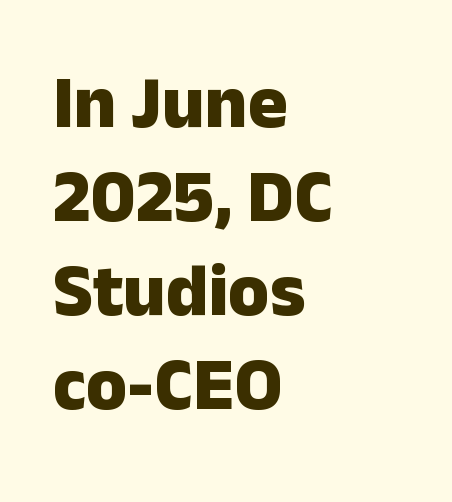
Q: Is the text bold? A: Yes.
Q: Is the text italic (slanted)? A: No, it is upright.
Q: Is the typeface a serif or a sans-serif typeface? A: Sans-serif.
Q: Is the text underlined? A: No.
Q: How is the paragraph aligned? A: Left-aligned.
Q: Is the spacing between letters normal or unusually wide? A: Normal.
Q: Is the spacing between lines tight, normal or loose? A: Normal.
Q: Width (condensed, normal, or wide)? A: Normal.
Q: Stroke contrast? A: Low.
Q: x-height? A: Medium.
Q: Monospaced? A: No.
